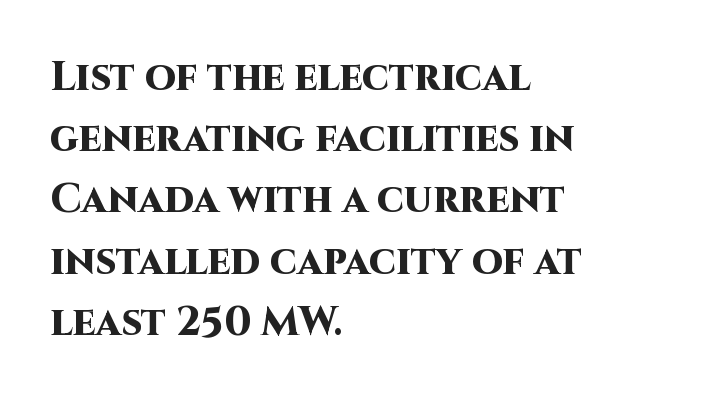
{"serif": "no", "italic": "no", "bold": "yes", "weight": "heavy", "width": "normal", "stroke_contrast": "high", "x_height": "large", "monospaced": "no", "underline": "no", "align": "left", "line_spacing": "normal", "line_spacing_ratio": 1.53, "letter_spacing": "normal", "letter_spacing_em": 0.0, "glyph_px": 40}
